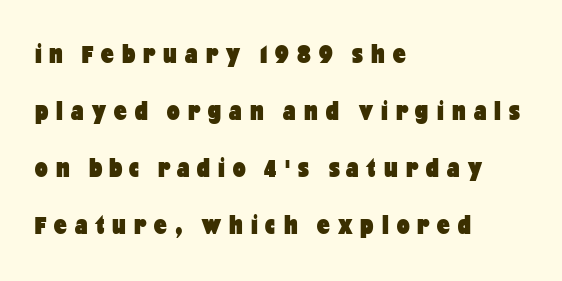
The block of text is sparse from top to bottom, with ample space between rows. The paragraph has a hard left edge and a soft right edge. The glyphs are unaccompanied by any horizontal stroke below them. Each glyph is drawn with heavy, bold strokes. Regarding serifs, this sample does without them.
